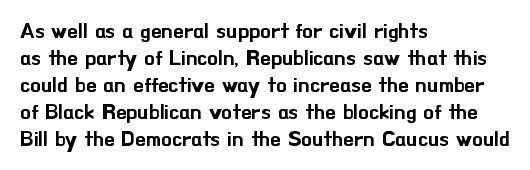
No word sits above an underline. Rendered with straight, roman letterforms. A typesetter would call this leading conventional body-copy spacing. Nothing unusual about the tracking: characters are spaced as the font intends. Line starts are locked; line ends wander.
